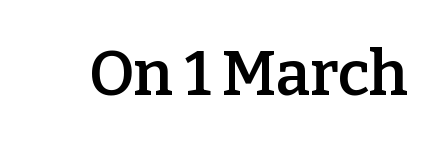
{"serif": "yes", "italic": "no", "bold": "semi", "weight": "semibold", "width": "normal", "stroke_contrast": "low", "x_height": "medium", "monospaced": "no", "underline": "no", "letter_spacing": "normal", "letter_spacing_em": 0.0, "glyph_px": 62}
